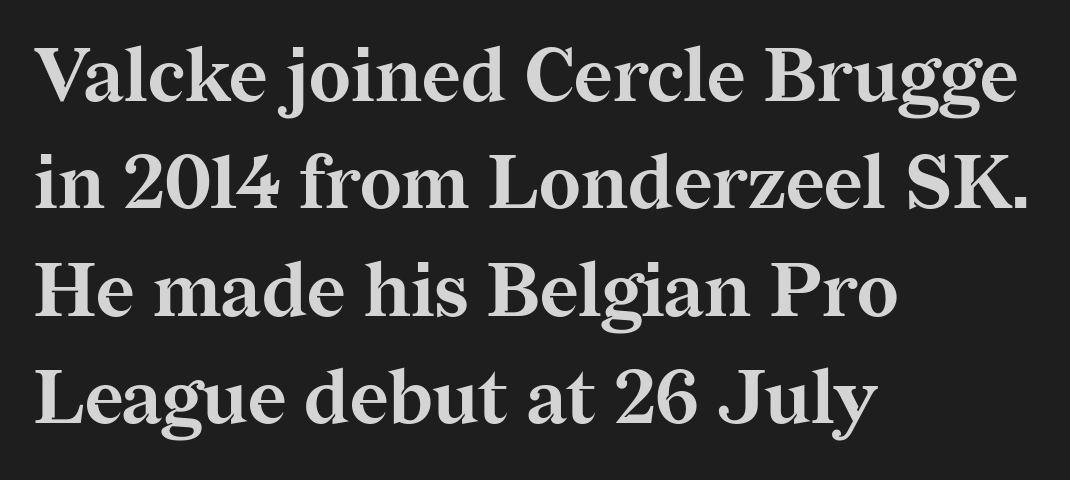
{"serif": "yes", "italic": "no", "bold": "yes", "weight": "bold", "width": "normal", "stroke_contrast": "medium", "x_height": "medium", "monospaced": "no", "underline": "no", "align": "left", "line_spacing": "normal", "line_spacing_ratio": 1.45, "letter_spacing": "normal", "letter_spacing_em": 0.0, "glyph_px": 74}
